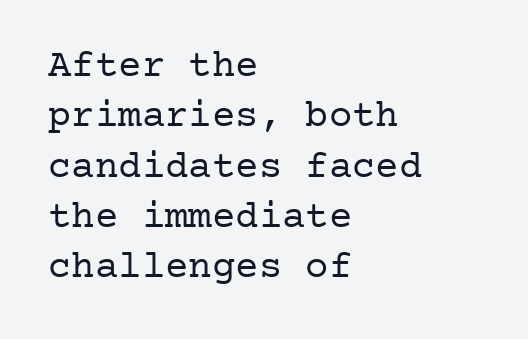
The setting favours the left margin, as ordinary paragraphs usually do. In terms of letterspacing, this is plain default setting. When letters stand straight like this, we call the style roman or upright. Regarding leading, the lines here are spaced in the standard way.
